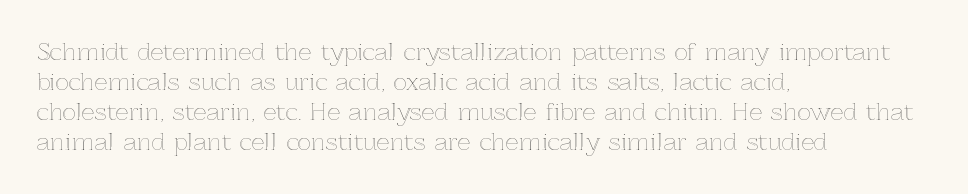
The ragged edge is on the right, which tells us the setting is flush left. What's the leading like? Ordinary, nothing unusual. Posture: straight, roman, zero tilt. The face used here is rendered with its standard letterfit. Letters rest on an invisible, unmarked baseline.
